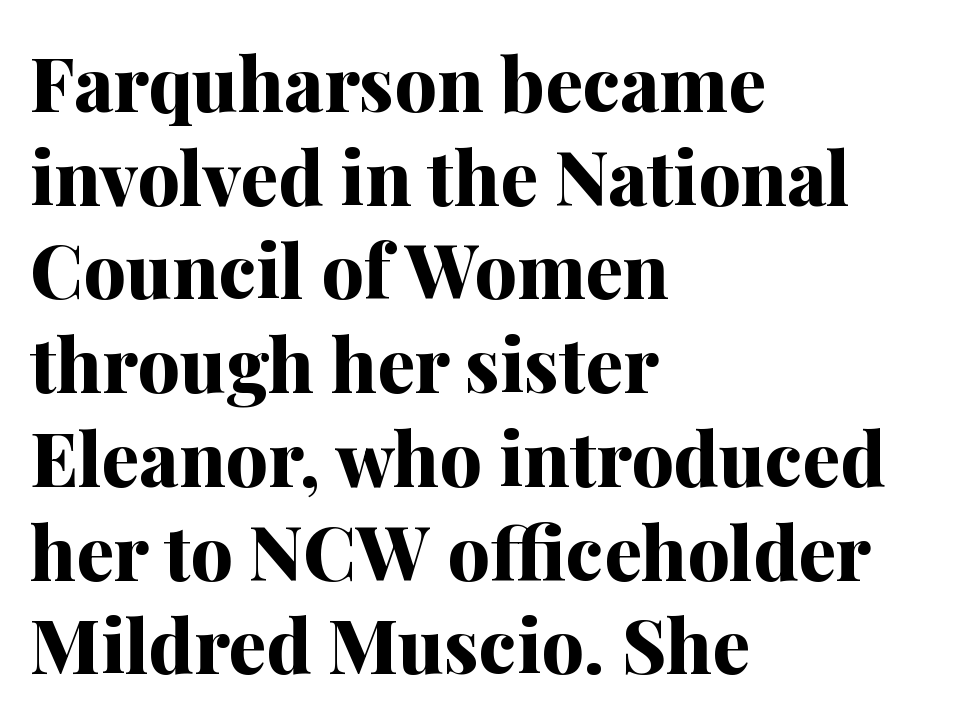
{"serif": "yes", "italic": "no", "bold": "yes", "weight": "bold", "width": "normal", "stroke_contrast": "medium", "x_height": "medium", "monospaced": "no", "underline": "no", "align": "left", "line_spacing": "normal", "line_spacing_ratio": 1.25, "letter_spacing": "normal", "letter_spacing_em": 0.0, "glyph_px": 75}
